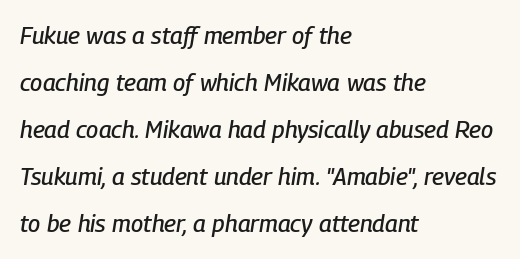
The image shows 24 px text type, italic (leaning right); set left-aligned, loose line spacing (1.96x), normal letter spacing, not underlined.
